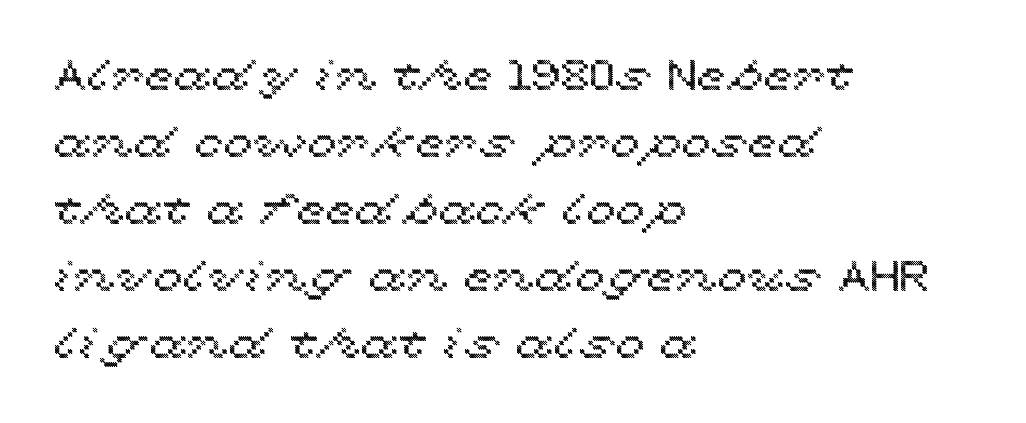
Just letters on the line, the space beneath them empty. The rendering uses natural spacing where letterforms have individual widths. The face used here is rendered with its standard letterfit.
